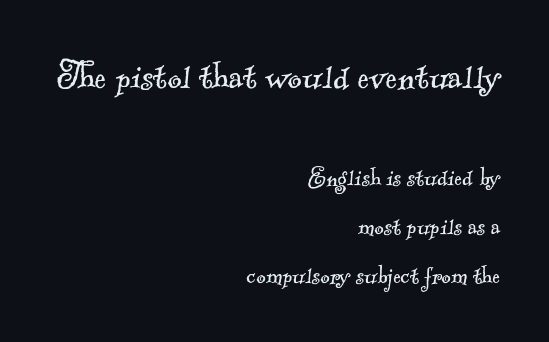
Do the characters align in a grid? No, the font is proportional. Notice how descenders clear the ascenders below comfortably — that's standard leading. Size contrast runs from large at the top to small at the bottom. This is serif lettering, the kind often seen in printed books. This rendering leaves character spacing at its baseline value. The setting favours the right margin, as signatures and pull-quotes sometimes do.
